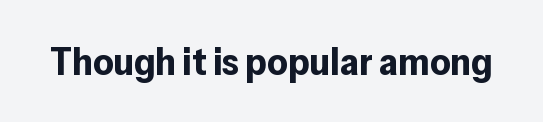
Q: Is the text bold? A: Yes.
Q: Is the text italic (slanted)? A: No, it is upright.
Q: Is the typeface a serif or a sans-serif typeface? A: Sans-serif.
Q: Is the text underlined? A: No.
Q: Is the spacing between letters normal or unusually wide? A: Normal.
Q: Width (condensed, normal, or wide)? A: Normal.
Q: Stroke contrast? A: Low.
Q: x-height? A: Medium.
Q: Monospaced? A: No.
